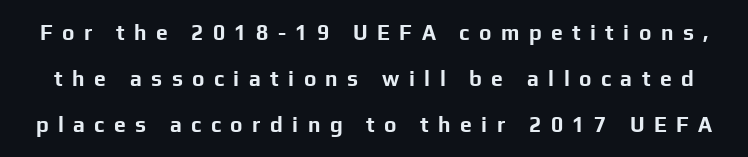
Q: Is the text bold? A: Yes.
Q: Is the text italic (slanted)? A: No, it is upright.
Q: Is the text underlined? A: No.
Q: Is the spacing between letters normal or unusually wide? A: Unusually wide.
Q: Is the spacing between lines tight, normal or loose? A: Loose.
